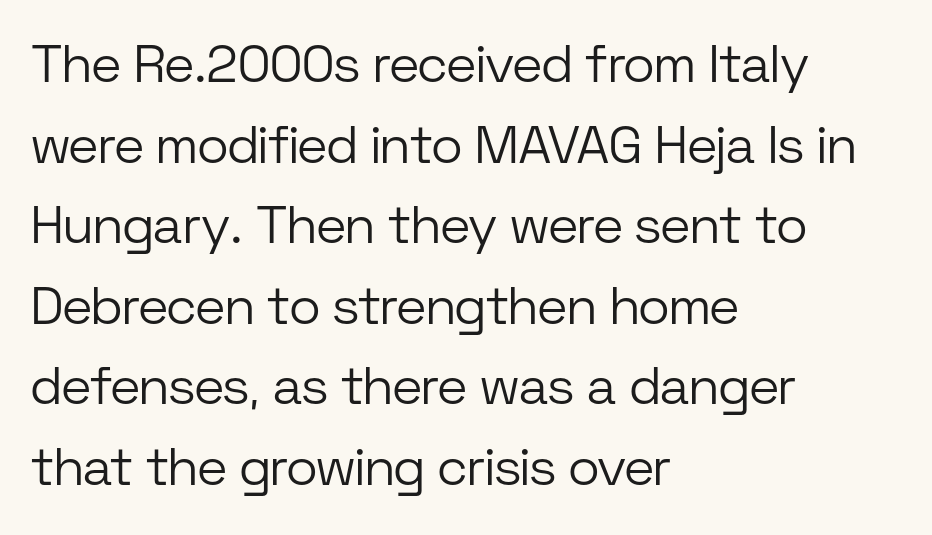
Q: Is the text bold? A: No.
Q: Is the text italic (slanted)? A: No, it is upright.
Q: Is the typeface a serif or a sans-serif typeface? A: Sans-serif.
Q: Is the text underlined? A: No.
Q: How is the paragraph aligned? A: Left-aligned.
Q: Is the spacing between letters normal or unusually wide? A: Normal.
Q: Is the spacing between lines tight, normal or loose? A: Normal.
Q: Width (condensed, normal, or wide)? A: Normal.
Q: Stroke contrast? A: Low.
Q: x-height? A: Medium.
Q: Monospaced? A: No.
